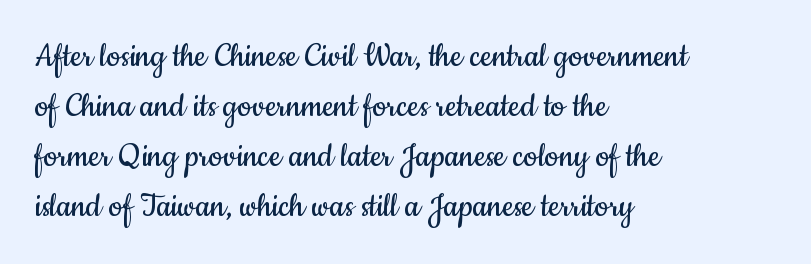
The image shows 39 px regular-weight, condensed sans-serif type; set left-aligned, normal line spacing (1.28x), normal letter spacing, not underlined; low stroke contrast and a small x-height.
